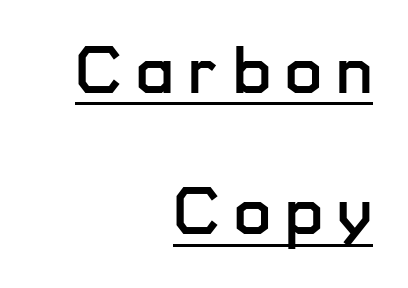
The image shows 67 px sans-serif type, upright; set right-aligned, loose line spacing (2.11x), unusually wide letter spacing (+0.21 em), underlined; low stroke contrast and a medium x-height.
